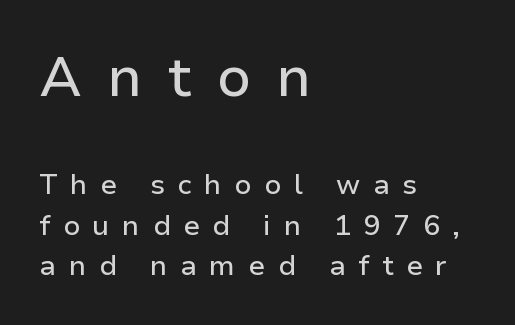
The image shows 56 px sans-serif type, upright; set left-aligned, normal line spacing (1.45x), unusually wide letter spacing (+0.45 em), not underlined; the first (top) block is 2.0x larger; low stroke contrast and a medium x-height.
